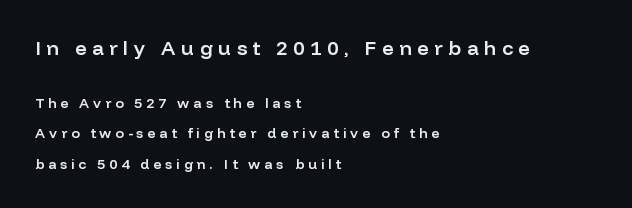
{"italic": "no", "bold": "semi", "underline": "no", "align": "left", "line_spacing": "loose", "line_spacing_ratio": 2.16, "letter_spacing": "wide", "letter_spacing_em": 0.28, "larger_block": "first", "size_ratio": 1.43, "glyph_px": 20}
